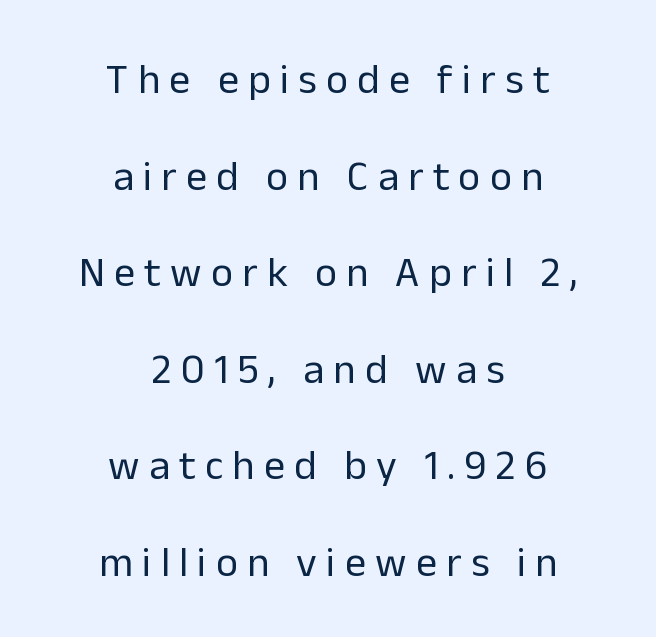
Q: Is the text bold? A: No.
Q: Is the text italic (slanted)? A: No, it is upright.
Q: Is the typeface a serif or a sans-serif typeface? A: Sans-serif.
Q: Is the text underlined? A: No.
Q: How is the paragraph aligned? A: Centered.
Q: Is the spacing between letters normal or unusually wide? A: Unusually wide.
Q: Is the spacing between lines tight, normal or loose? A: Loose.
Q: Width (condensed, normal, or wide)? A: Normal.
Q: Stroke contrast? A: Low.
Q: x-height? A: Medium.
Q: Monospaced? A: No.
